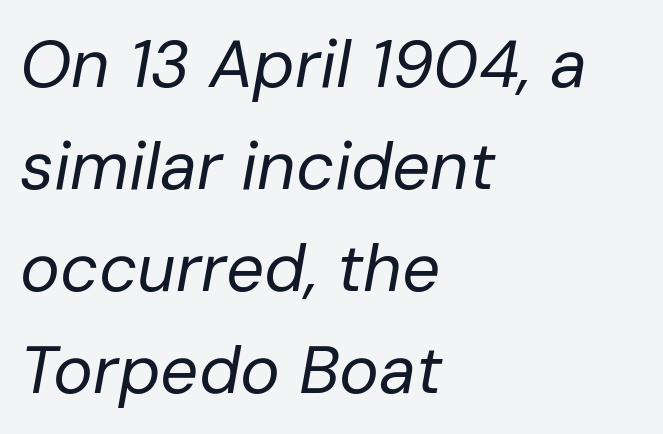
{"italic": "yes", "lean": "right", "slant_degrees": 10, "bold": "no", "weight": "regular", "width": "normal", "stroke_contrast": "low", "x_height": "medium", "monospaced": "no", "underline": "no", "align": "left", "line_spacing": "normal", "line_spacing_ratio": 1.52, "letter_spacing": "normal", "letter_spacing_em": 0.0, "glyph_px": 67}
